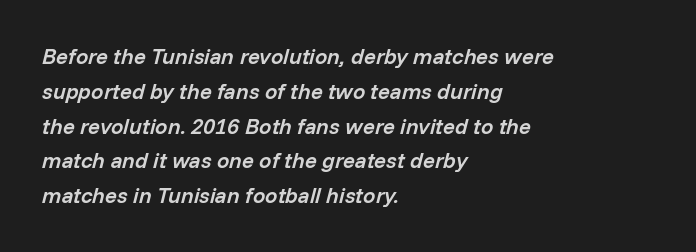
Q: Is the text bold? A: Semi-bold.
Q: Is the text italic (slanted)? A: Yes, it leans right by about 14 degrees.
Q: Is the text underlined? A: No.
Q: How is the paragraph aligned? A: Left-aligned.
Q: Is the spacing between letters normal or unusually wide? A: Normal.
Q: Is the spacing between lines tight, normal or loose? A: Normal.
